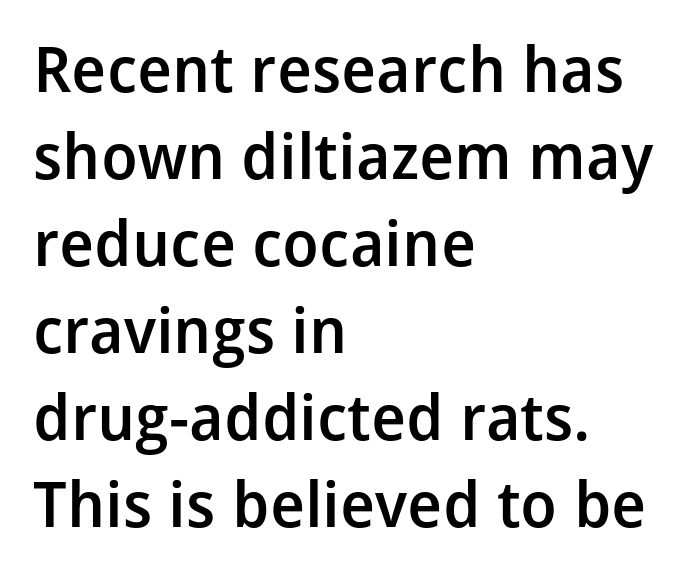
This rendering leaves character spacing at its baseline value. Grotesque or geometric, the face here clearly has no serifs. This sample has the flowing, uneven cadence of proportional lettering. Summary of weight: moderately heavy, a semibold.
